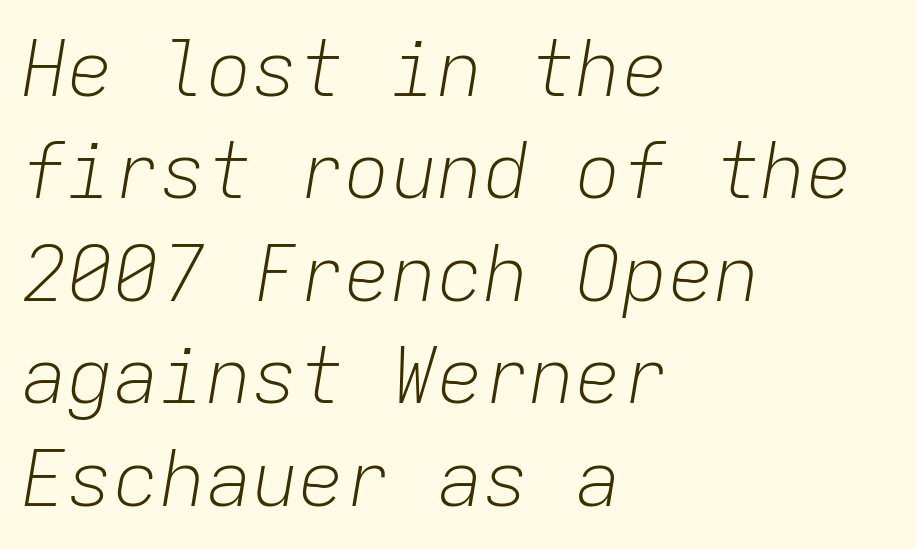
The image shows 77 px light type, italic (leaning right), monospaced; set left-aligned, normal line spacing (1.33x), normal letter spacing, not underlined; low stroke contrast and a medium x-height.
